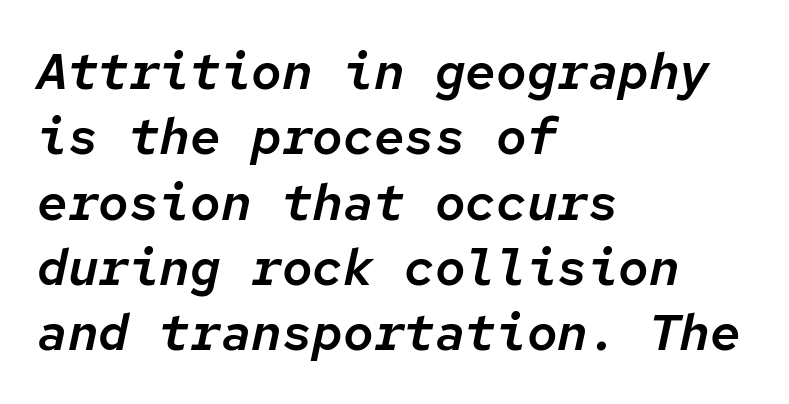
{"italic": "yes", "lean": "right", "slant_degrees": 12, "width": "normal", "stroke_contrast": "low", "x_height": "medium", "monospaced": "yes", "underline": "no", "align": "left", "line_spacing": "normal", "line_spacing_ratio": 1.28, "letter_spacing": "normal", "letter_spacing_em": 0.0, "glyph_px": 51}
